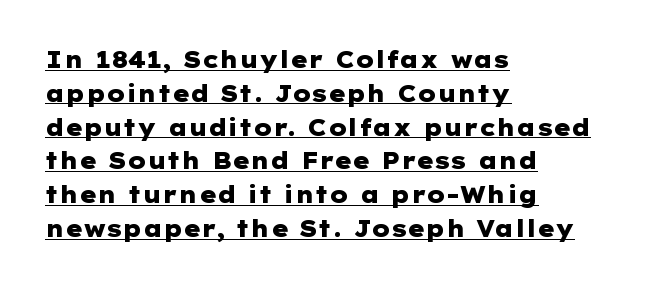
The image shows 23 px bold type, upright; set left-aligned, normal line spacing (1.47x), normal letter spacing, underlined.
